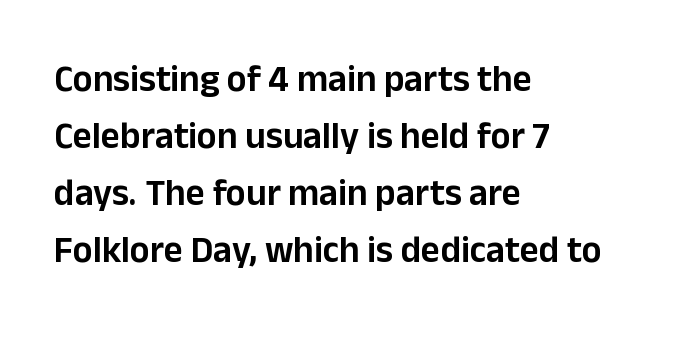
{"serif": "no", "italic": "no", "width": "normal", "stroke_contrast": "low", "x_height": "medium", "monospaced": "no", "underline": "no", "align": "left", "line_spacing": "normal", "line_spacing_ratio": 1.54, "letter_spacing": "normal", "letter_spacing_em": 0.0, "glyph_px": 37}
